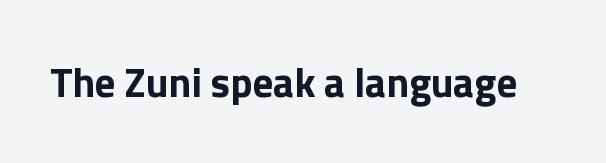
The image shows 41 px bold sans-serif type, upright; set normal letter spacing, not underlined; a medium x-height.
